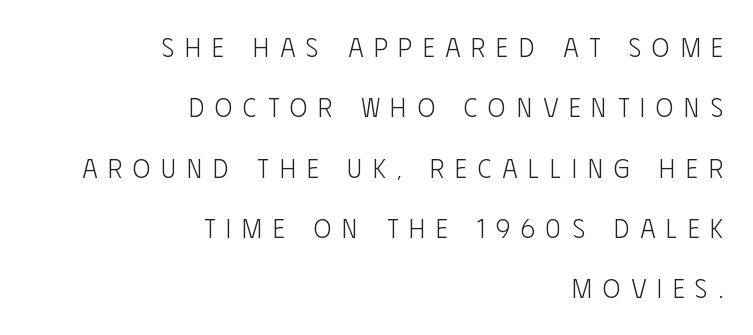
The image shows 26 px text type, upright; set right-aligned, loose line spacing (2.32x), unusually wide letter spacing (+0.42 em), not underlined.
